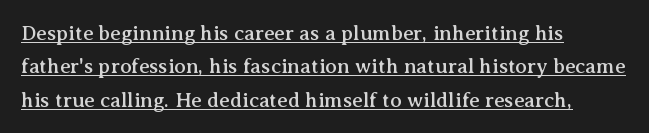
A typesetter would call this leading conventional body-copy spacing. No extra tracking has been applied to these lines. Does a line run under the words? Yes, clearly. The axis of the letterforms is exactly vertical.
